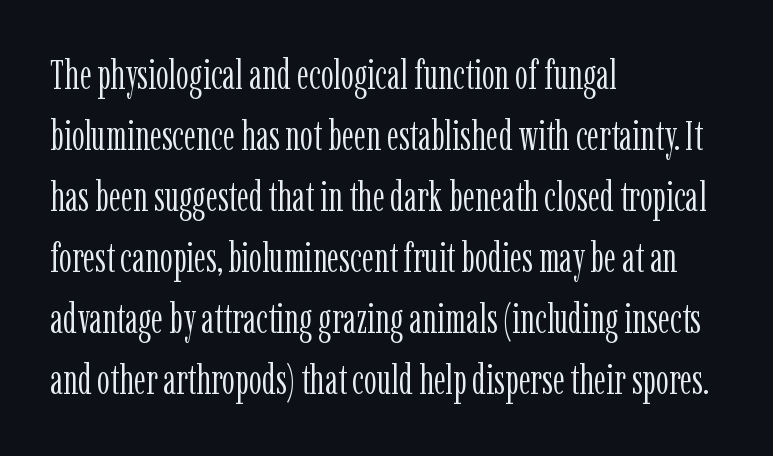
The image shows 41 px light, condensed serif type, upright; set left-aligned, normal line spacing (1.49x), normal letter spacing, not underlined; low stroke contrast and a medium x-height.
